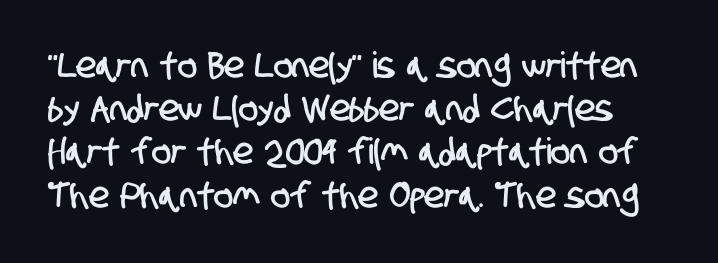
Q: Is the typeface a serif or a sans-serif typeface? A: Sans-serif.
Q: Is the text underlined? A: No.
Q: Is the spacing between letters normal or unusually wide? A: Normal.
Q: Width (condensed, normal, or wide)? A: Condensed.
Q: Stroke contrast? A: Low.
Q: x-height? A: Large.
Q: Monospaced? A: No.
